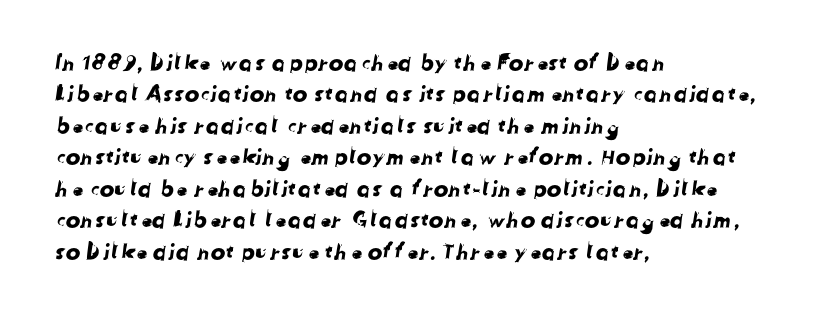
Q: Is the text underlined? A: No.
Q: How is the paragraph aligned? A: Left-aligned.
Q: Is the spacing between letters normal or unusually wide? A: Normal.
Q: Is the spacing between lines tight, normal or loose? A: Normal.
